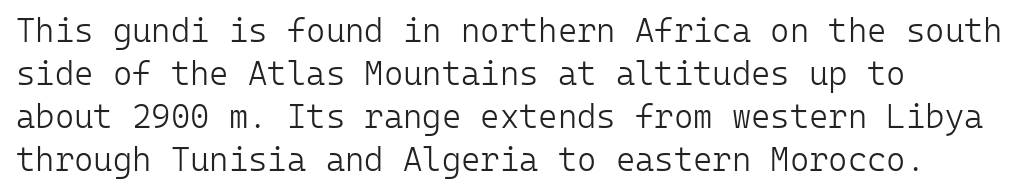
The image shows 33 px light sans-serif type, upright, monospaced; set left-aligned, normal line spacing (1.3x), normal letter spacing, not underlined; low stroke contrast and a medium x-height.
